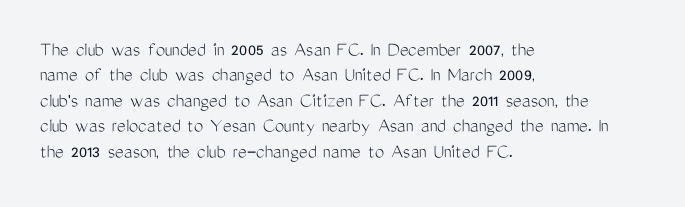
A bare baseline throughout the passage. Line beginnings align vertically; line endings do not. This sample uses plain, unmodified letter spacing. Posture: straight, roman, zero tilt. Is this a heavy cut? Hardly; it is regular or lighter.
